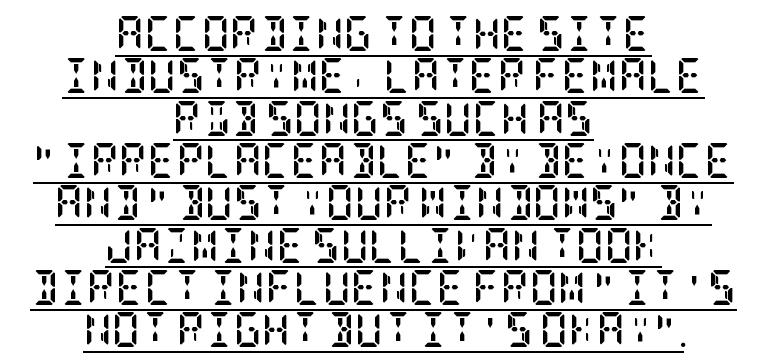
{"serif": "yes", "italic": "no", "bold": "yes", "weight": "semibold", "width": "condensed", "stroke_contrast": "low", "x_height": "large", "underline": "yes", "align": "center", "line_spacing_ratio": 1.21, "letter_spacing": "normal", "letter_spacing_em": 0.0, "glyph_px": 35}
